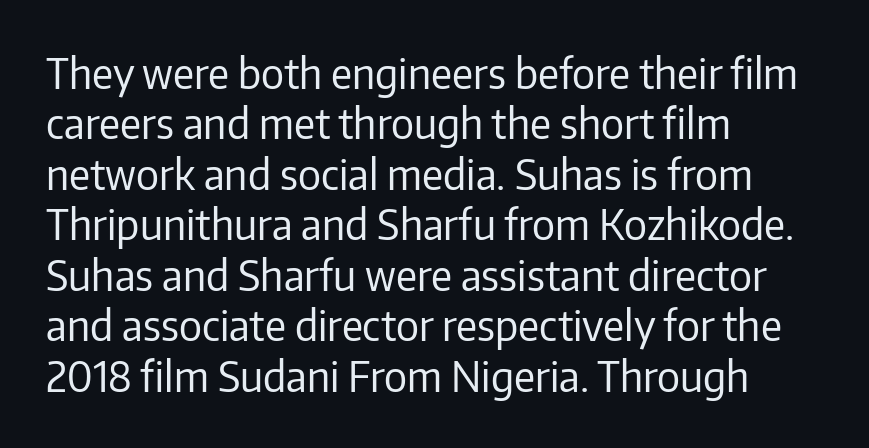
{"serif": "no", "italic": "no", "bold": "no", "weight": "regular", "width": "normal", "stroke_contrast": "low", "x_height": "medium", "monospaced": "no", "underline": "no", "align": "left", "line_spacing_ratio": 1.23, "letter_spacing": "normal", "letter_spacing_em": 0.0, "glyph_px": 41}
